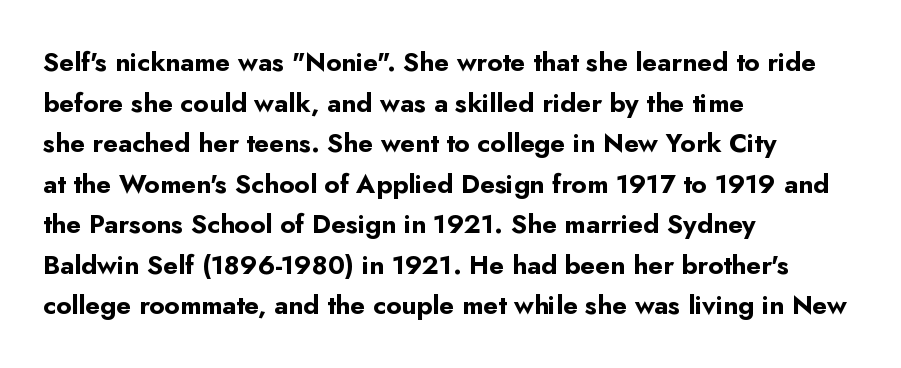
The image shows 26 px bold type, upright; set left-aligned, normal line spacing (1.56x), normal letter spacing, not underlined.
